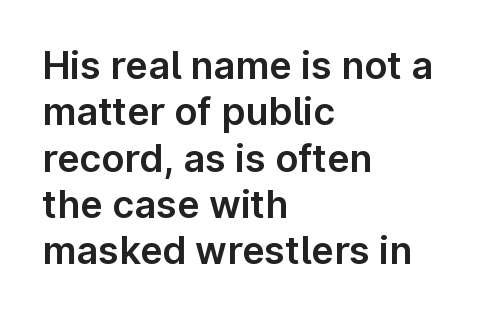
The image shows 38 px sans-serif type, upright; set left-aligned, line spacing 1.22x, normal letter spacing, not underlined; low stroke contrast and a medium x-height.
